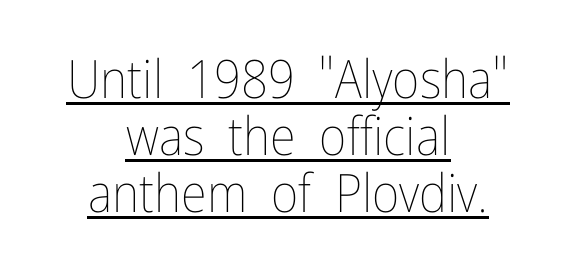
{"italic": "no", "bold": "no", "weight": "thin", "width": "condensed", "stroke_contrast": "low", "x_height": "medium", "monospaced": "no", "underline": "yes", "align": "center", "line_spacing": "tight", "line_spacing_ratio": 1.08, "letter_spacing": "normal", "letter_spacing_em": 0.0, "glyph_px": 53}
